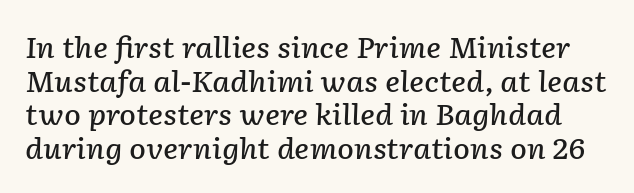
{"italic": "yes", "lean": "right", "slant_degrees": 2, "bold": "semi", "weight": "semibold", "width": "normal", "stroke_contrast": "low", "x_height": "medium", "monospaced": "no", "underline": "no", "line_spacing_ratio": 1.2, "letter_spacing": "normal", "letter_spacing_em": 0.0, "glyph_px": 28}
